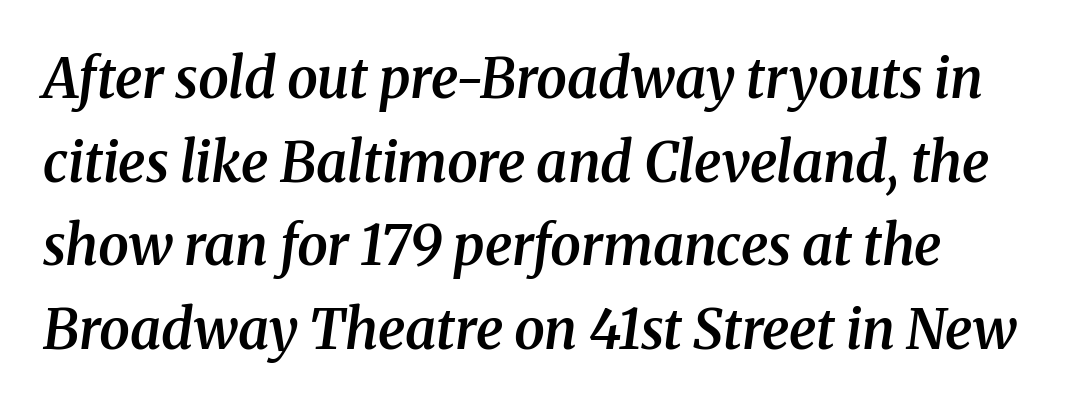
The image shows 55 px semibold serif type, italic (leaning right); set normal line spacing (1.52x), normal letter spacing, not underlined; medium stroke contrast and a medium x-height.
